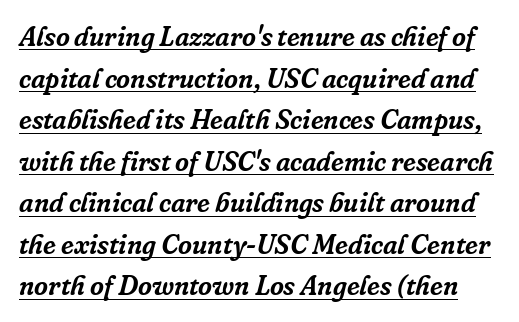
The image shows 27 px text type, italic (leaning right); set normal line spacing (1.54x), normal letter spacing, underlined.
